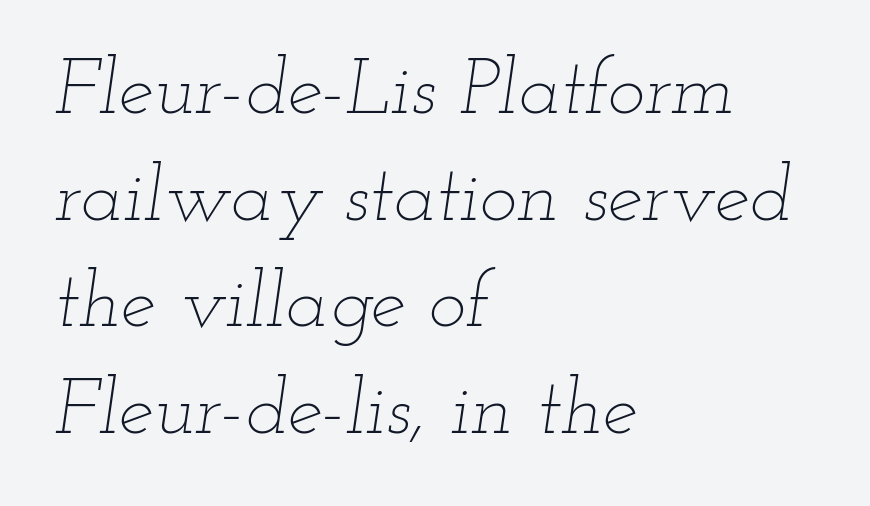
Q: Is the text bold? A: No.
Q: Is the text italic (slanted)? A: Yes, it leans right by about 12 degrees.
Q: Is the text underlined? A: No.
Q: How is the paragraph aligned? A: Left-aligned.
Q: Is the spacing between letters normal or unusually wide? A: Normal.
Q: Is the spacing between lines tight, normal or loose? A: Normal.
Q: Width (condensed, normal, or wide)? A: Wide.
Q: Stroke contrast? A: Low.
Q: x-height? A: Small.
Q: Monospaced? A: No.
